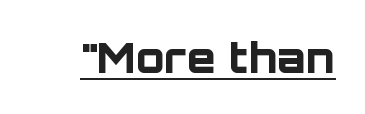
Q: Is the text bold? A: Yes.
Q: Is the text italic (slanted)? A: No, it is upright.
Q: Is the typeface a serif or a sans-serif typeface? A: Sans-serif.
Q: Is the text underlined? A: Yes.
Q: Is the spacing between letters normal or unusually wide? A: Normal.
Q: Width (condensed, normal, or wide)? A: Normal.
Q: Stroke contrast? A: Low.
Q: x-height? A: Large.
Q: Monospaced? A: No.
